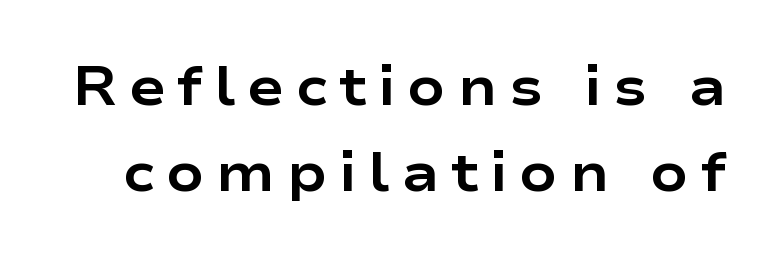
The image shows 55 px bold, wide sans-serif type, upright; set normal line spacing (1.56x), unusually wide letter spacing (+0.21 em), not underlined; low stroke contrast and a medium x-height.
